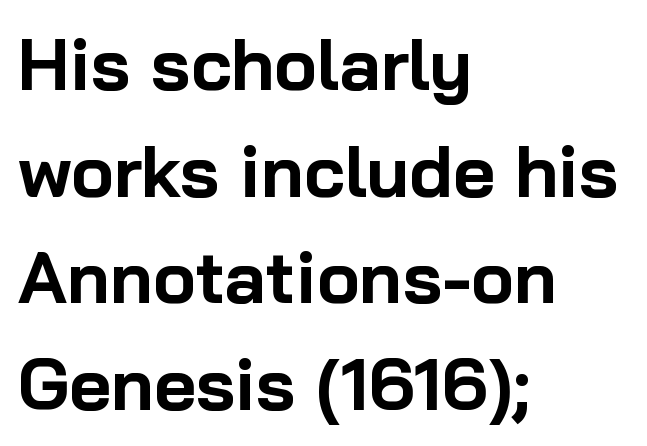
{"serif": "no", "italic": "no", "bold": "yes", "weight": "bold", "width": "normal", "stroke_contrast": "low", "x_height": "medium", "monospaced": "no", "underline": "no", "align": "left", "line_spacing": "normal", "line_spacing_ratio": 1.48, "letter_spacing": "normal", "letter_spacing_em": 0.0, "glyph_px": 72}
